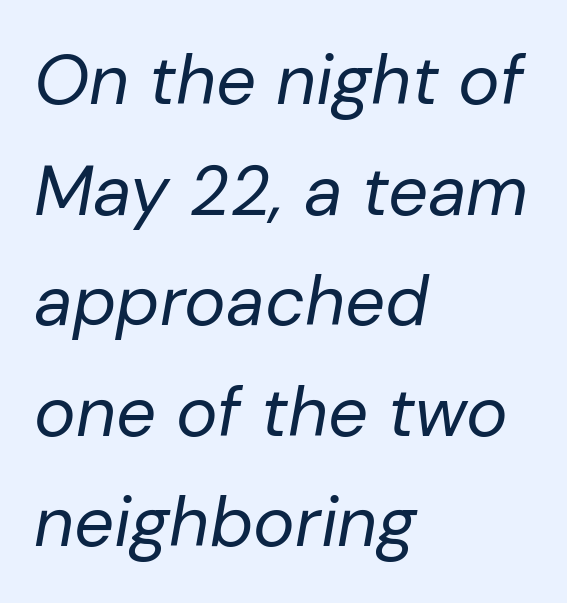
The weight would be labelled regular, book, light, or lighter still. The paragraph has a hard left edge and a soft right edge. A clean baseline with only descenders dipping below it. Quick note: italic. Each letter keeps its own natural width here, so spacing adapts to shape.
